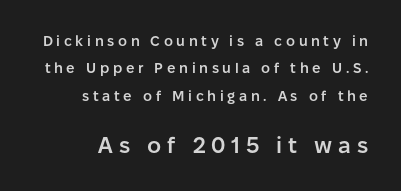
Q: Is the text bold? A: Semi-bold.
Q: Is the text italic (slanted)? A: No, it is upright.
Q: Is the text underlined? A: No.
Q: Is the spacing between letters normal or unusually wide? A: Unusually wide.
Q: Is the spacing between lines tight, normal or loose? A: Loose.
Q: Which block of text is set in a larger size, the first (top) or the second (bottom)? A: The second (bottom) one.
